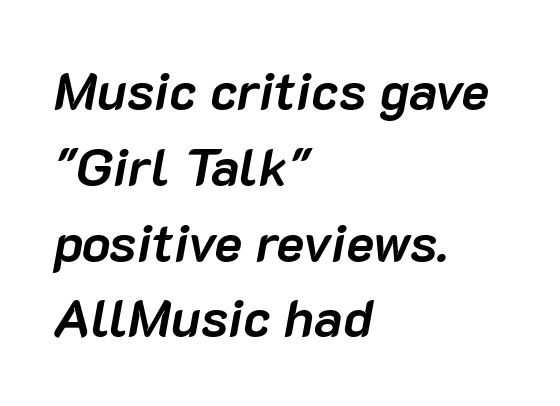
{"italic": "yes", "lean": "right", "slant_degrees": 10, "bold": "yes", "weight": "semibold", "width": "normal", "stroke_contrast": "low", "x_height": "medium", "monospaced": "no", "underline": "no", "align": "left", "line_spacing": "normal", "line_spacing_ratio": 1.43, "letter_spacing": "normal", "letter_spacing_em": 0.0, "glyph_px": 53}
